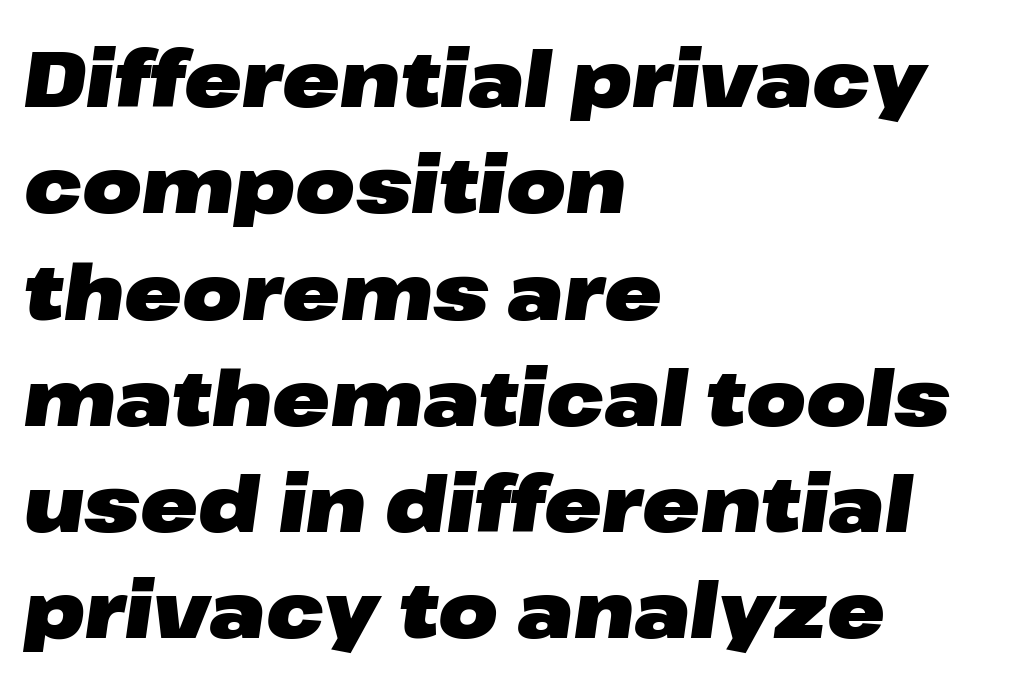
Q: Is the text bold? A: Yes.
Q: Is the text italic (slanted)? A: Yes, it leans right by about 8 degrees.
Q: Is the text underlined? A: No.
Q: How is the paragraph aligned? A: Left-aligned.
Q: Is the spacing between letters normal or unusually wide? A: Normal.
Q: Is the spacing between lines tight, normal or loose? A: Normal.
Q: Width (condensed, normal, or wide)? A: Wide.
Q: Stroke contrast? A: Low.
Q: x-height? A: Medium.
Q: Monospaced? A: No.
